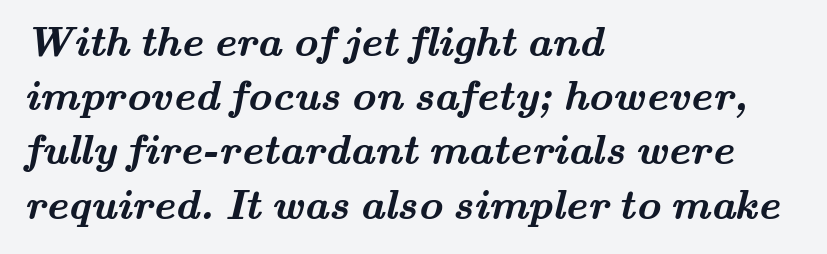
I'd describe the lettering as bold — thick and assertive. Casual observation: everything's shoved over to the left. Vertical spacing — default. Spacing verdict: proportional, widths tailored to each character. These lines keep a tight, regular rhythm from letter to letter. Each letter's strokes conclude with small projecting serifs.
